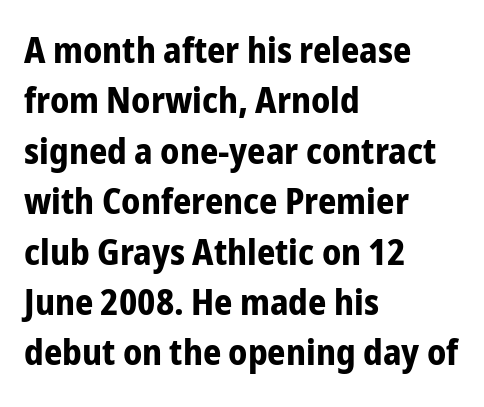
Q: Is the text bold? A: Yes.
Q: Is the text italic (slanted)? A: No, it is upright.
Q: Is the typeface a serif or a sans-serif typeface? A: Sans-serif.
Q: Is the text underlined? A: No.
Q: How is the paragraph aligned? A: Left-aligned.
Q: Is the spacing between letters normal or unusually wide? A: Normal.
Q: Is the spacing between lines tight, normal or loose? A: Normal.
Q: Width (condensed, normal, or wide)? A: Condensed.
Q: Stroke contrast? A: Low.
Q: x-height? A: Medium.
Q: Monospaced? A: No.
